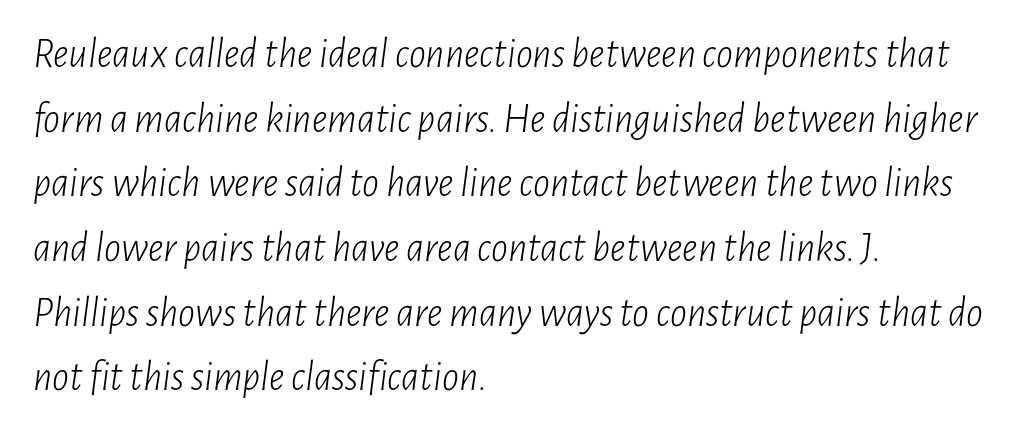
Weight: not bold — regular or lighter. Type without underlining. These lines were composed using italics. The letters advance in unequal steps, a hallmark of proportional type. A typesetter would call this zero additional tracking.
